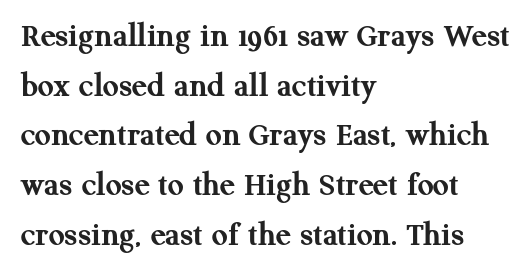
You could not count columns in this text — the font is proportionally spaced. The paragraph has a hard left edge and a soft right edge. The vertical gap from one line to the next is medium. Compared with typical body copy, the letter spacing here is the same. Typographically, this falls in the serif category.
